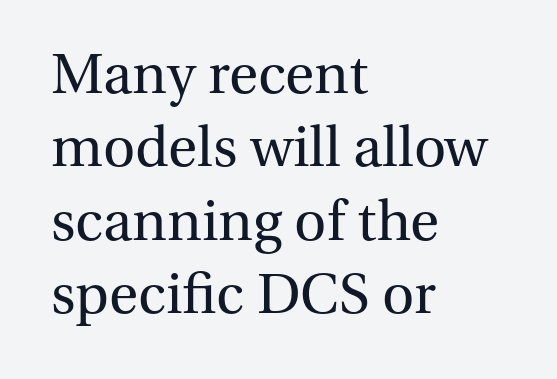
Q: Is the text bold? A: No.
Q: Is the text italic (slanted)? A: No, it is upright.
Q: Is the typeface a serif or a sans-serif typeface? A: Serif.
Q: Is the text underlined? A: No.
Q: How is the paragraph aligned? A: Left-aligned.
Q: Is the spacing between letters normal or unusually wide? A: Normal.
Q: Is the spacing between lines tight, normal or loose? A: Normal.
Q: Width (condensed, normal, or wide)? A: Normal.
Q: Stroke contrast? A: Medium.
Q: x-height? A: Medium.
Q: Monospaced? A: No.
